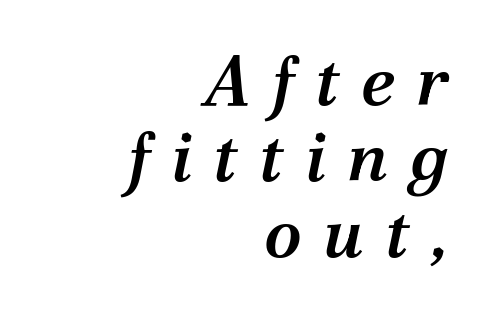
Q: Is the text bold? A: Semi-bold.
Q: Is the text italic (slanted)? A: Yes, it leans right by about 12 degrees.
Q: Is the typeface a serif or a sans-serif typeface? A: Serif.
Q: Is the text underlined? A: No.
Q: How is the paragraph aligned? A: Right-aligned.
Q: Is the spacing between letters normal or unusually wide? A: Unusually wide.
Q: Is the spacing between lines tight, normal or loose? A: Tight.
Q: Width (condensed, normal, or wide)? A: Normal.
Q: Stroke contrast? A: Medium.
Q: x-height? A: Medium.
Q: Monospaced? A: No.
